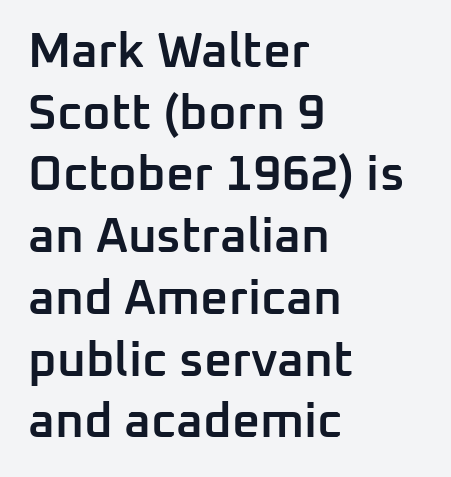
Q: Is the text bold? A: Semi-bold.
Q: Is the text italic (slanted)? A: No, it is upright.
Q: Is the typeface a serif or a sans-serif typeface? A: Sans-serif.
Q: Is the text underlined? A: No.
Q: How is the paragraph aligned? A: Left-aligned.
Q: Is the spacing between letters normal or unusually wide? A: Normal.
Q: Is the spacing between lines tight, normal or loose? A: Normal.
Q: Width (condensed, normal, or wide)? A: Normal.
Q: Stroke contrast? A: Low.
Q: x-height? A: Medium.
Q: Monospaced? A: No.
